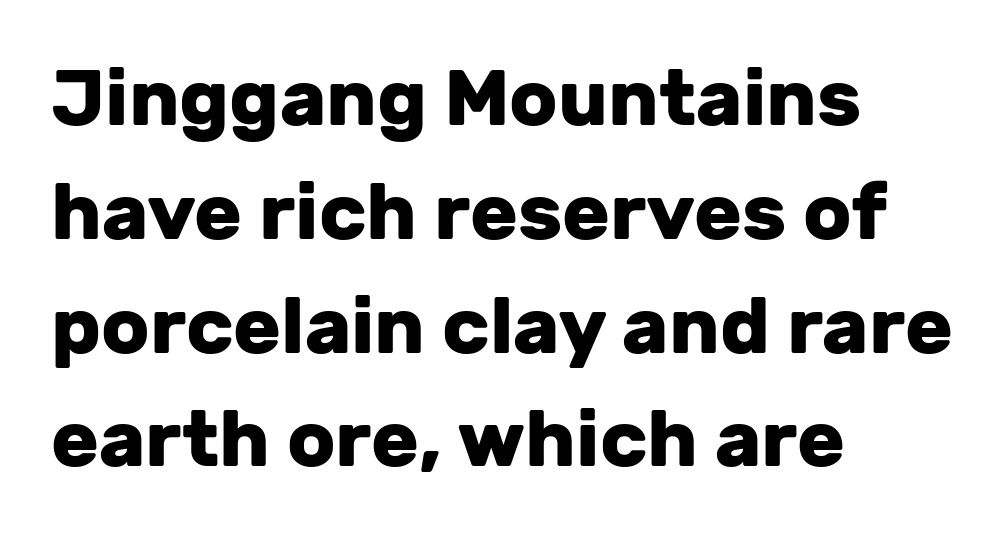
The rendering shows plain stroke endings on the letterforms — a sans-serif design. Layout note: lines flush left. Italic: no, the glyphs are upright roman. Compared with an ordinary text face, these strokes are far heavier — a full bold. Spacing verdict: proportional, widths tailored to each character. You could call the tracking neutral — neither tight nor loose.
